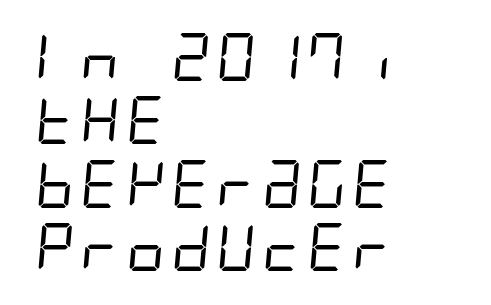
The image shows 48 px regular-weight, condensed sans-serif type; set left-aligned, normal line spacing (1.32x), normal letter spacing, not underlined; low stroke contrast and a large x-height.
